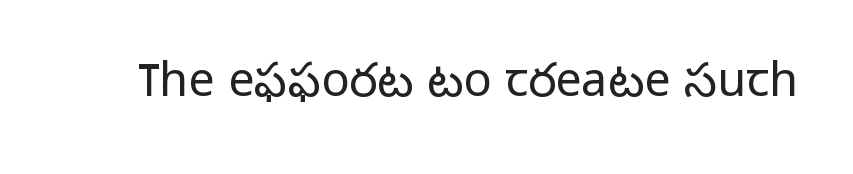
Q: Is the text bold? A: No.
Q: Is the text italic (slanted)? A: No, it is upright.
Q: Is the typeface a serif or a sans-serif typeface? A: Sans-serif.
Q: Is the text underlined? A: No.
Q: Is the spacing between letters normal or unusually wide? A: Normal.
Q: Width (condensed, normal, or wide)? A: Normal.
Q: Stroke contrast? A: Low.
Q: x-height? A: Medium.
Q: Monospaced? A: No.
